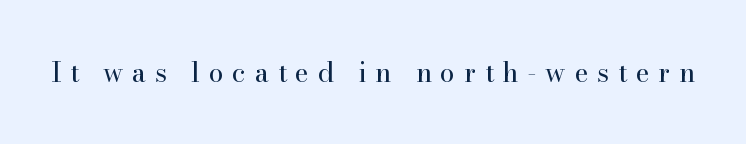
Underline: absent. Nope, not italic — everything's standing straight. Weight: in the light-to-regular range. The line texture is sparse and dotted thanks to wide tracking.
